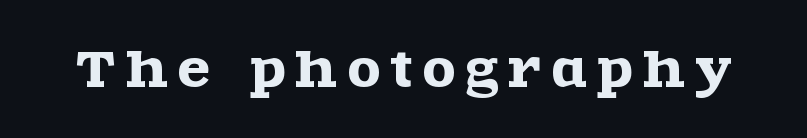
The image shows 47 px wide serif type, upright; set unusually wide letter spacing (+0.23 em), not underlined; a large x-height.
